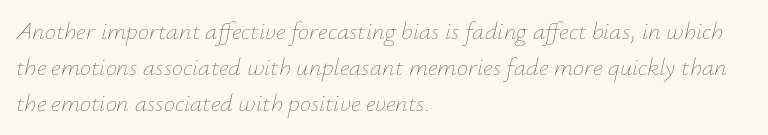
{"italic": "yes", "lean": "right", "slant_degrees": 12, "bold": "no", "underline": "no", "align": "left", "line_spacing": "normal", "line_spacing_ratio": 1.44, "letter_spacing": "normal", "letter_spacing_em": 0.0, "glyph_px": 25}
